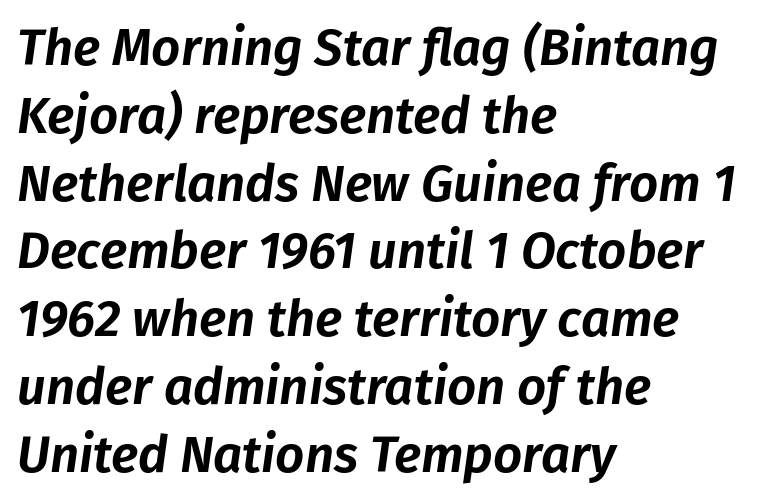
The image shows 51 px text type, italic (leaning right); set left-aligned, normal line spacing (1.33x), normal letter spacing, not underlined; low stroke contrast and a medium x-height.
